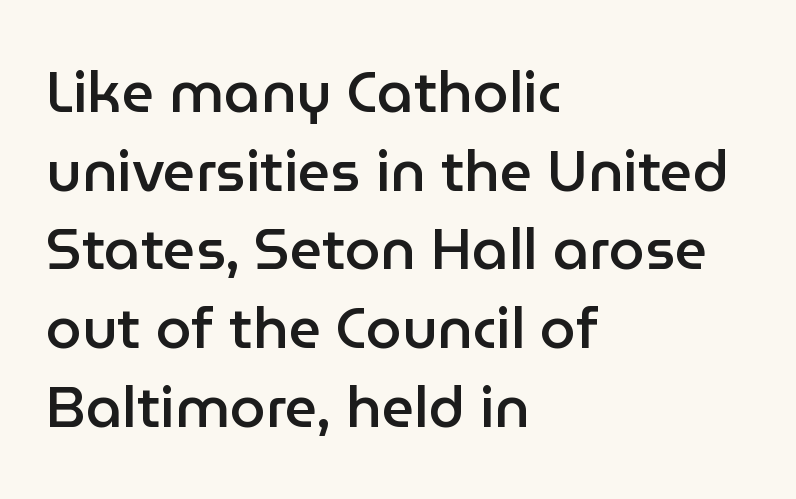
{"serif": "no", "italic": "no", "bold": "semi", "weight": "semibold", "width": "normal", "stroke_contrast": "low", "x_height": "medium", "monospaced": "no", "underline": "no", "align": "left", "line_spacing": "normal", "line_spacing_ratio": 1.38, "letter_spacing": "normal", "letter_spacing_em": 0.0, "glyph_px": 57}
